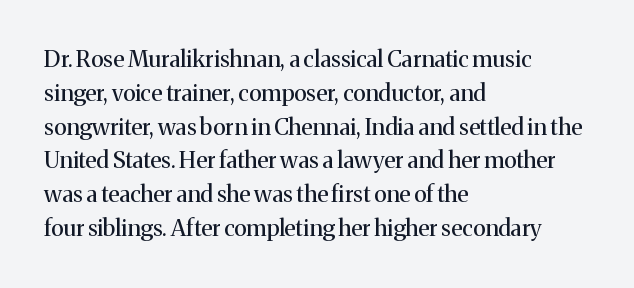
Just letters on the line, the space beneath them empty. Evenly set lines give the paragraph a standard silhouette. Heft: none added — not bold. Notice how the passage keeps a crisp vertical edge on the left only. No extra tracking has been applied to these lines. A roman cut, with each character standing at attention.
